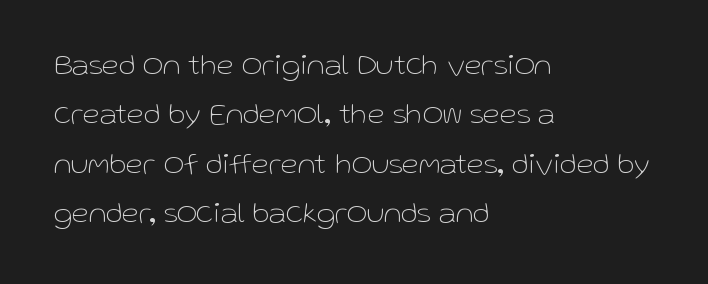
The image shows 31 px thin sans-serif type, upright; set left-aligned, normal line spacing (1.59x), normal letter spacing, not underlined; low stroke contrast and a medium x-height.
